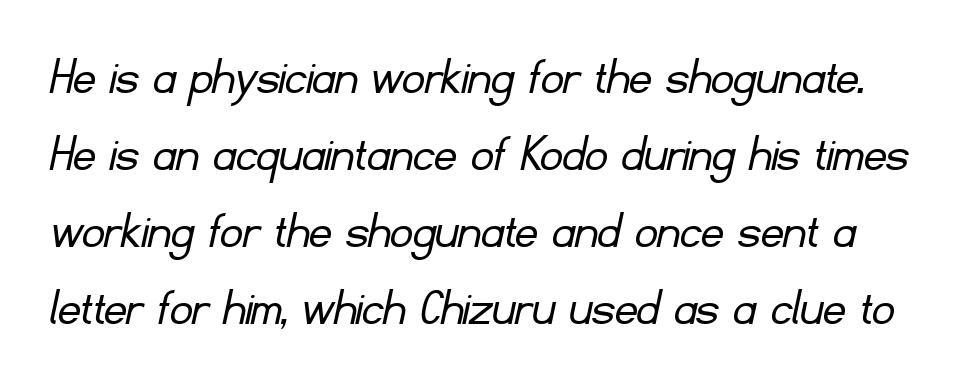
{"serif": "no", "bold": "no", "weight": "light", "width": "normal", "stroke_contrast": "low", "x_height": "small", "monospaced": "no", "underline": "no", "line_spacing": "normal", "line_spacing_ratio": 1.4, "letter_spacing": "normal", "letter_spacing_em": 0.0, "glyph_px": 55}
